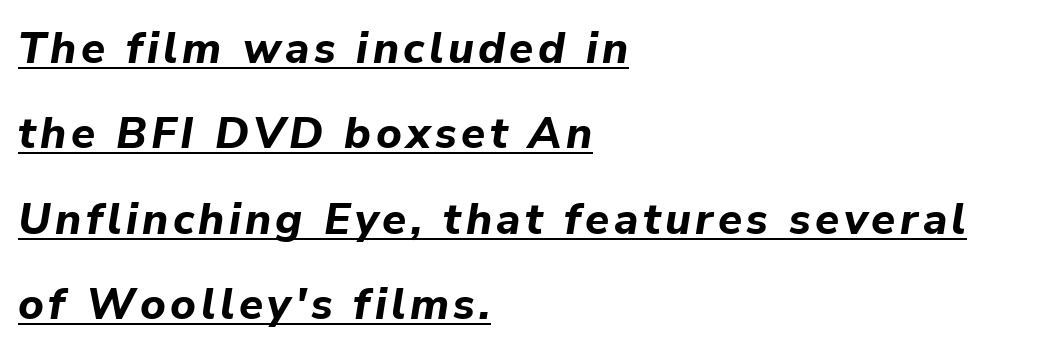
{"italic": "yes", "lean": "right", "slant_degrees": 9, "bold": "yes", "weight": "bold", "width": "normal", "stroke_contrast": "low", "x_height": "medium", "monospaced": "no", "underline": "yes", "align": "left", "line_spacing": "loose", "line_spacing_ratio": 1.94, "glyph_px": 44}
